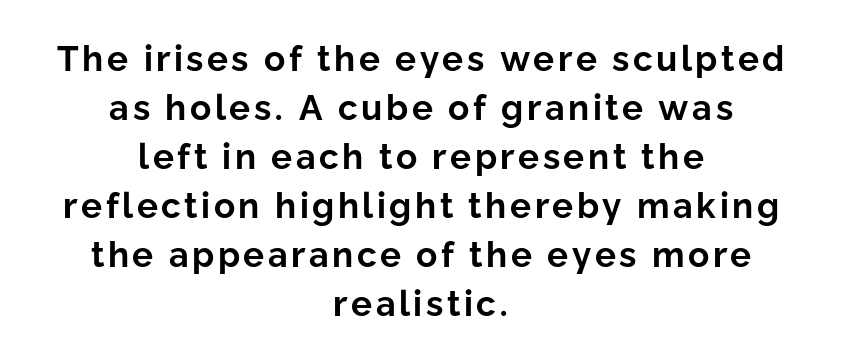
Q: Is the text bold? A: Yes.
Q: Is the text italic (slanted)? A: No, it is upright.
Q: Is the typeface a serif or a sans-serif typeface? A: Sans-serif.
Q: Is the text underlined? A: No.
Q: How is the paragraph aligned? A: Centered.
Q: Is the spacing between lines tight, normal or loose? A: Normal.
Q: Width (condensed, normal, or wide)? A: Normal.
Q: Stroke contrast? A: Low.
Q: x-height? A: Medium.
Q: Monospaced? A: No.
